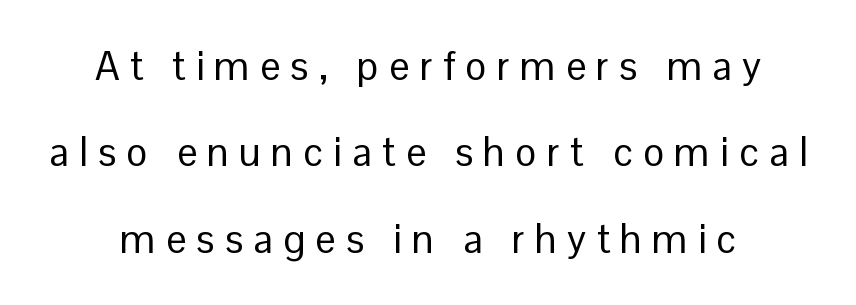
The image shows 40 px regular-weight sans-serif type, upright; set loose line spacing (2.16x), unusually wide letter spacing (+0.26 em), not underlined; low stroke contrast and a medium x-height.
